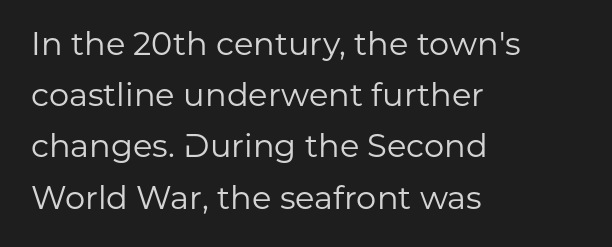
The image shows 32 px regular-weight sans-serif type, upright; set left-aligned, normal line spacing (1.6x), normal letter spacing, not underlined; low stroke contrast and a medium x-height.
